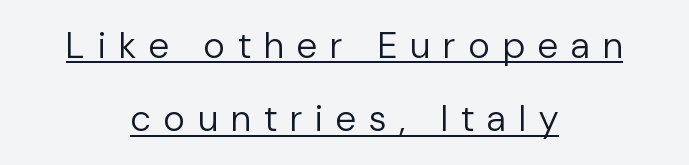
The image shows 37 px regular-weight sans-serif type, upright; set centered, loose line spacing (1.98x), unusually wide letter spacing (+0.37 em), underlined; low stroke contrast and a medium x-height.
